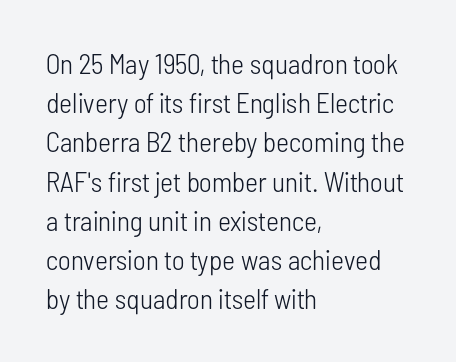
The image shows 28 px light, condensed sans-serif type, upright; set left-aligned, normal line spacing (1.4x), normal letter spacing, not underlined; low stroke contrast and a medium x-height.
